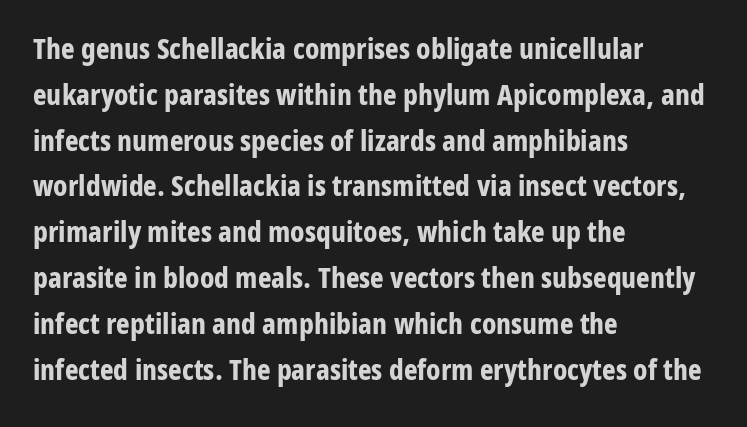
Q: Is the text bold? A: Yes.
Q: Is the text italic (slanted)? A: No, it is upright.
Q: Is the typeface a serif or a sans-serif typeface? A: Sans-serif.
Q: Is the text underlined? A: No.
Q: How is the paragraph aligned? A: Left-aligned.
Q: Is the spacing between letters normal or unusually wide? A: Normal.
Q: Is the spacing between lines tight, normal or loose? A: Normal.
Q: Width (condensed, normal, or wide)? A: Condensed.
Q: Stroke contrast? A: Low.
Q: x-height? A: Medium.
Q: Monospaced? A: No.
